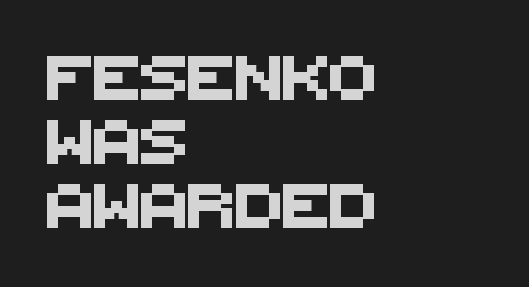
The image shows 44 px sans-serif type; set left-aligned, normal line spacing (1.46x), normal letter spacing, not underlined; medium stroke contrast and a large x-height.
